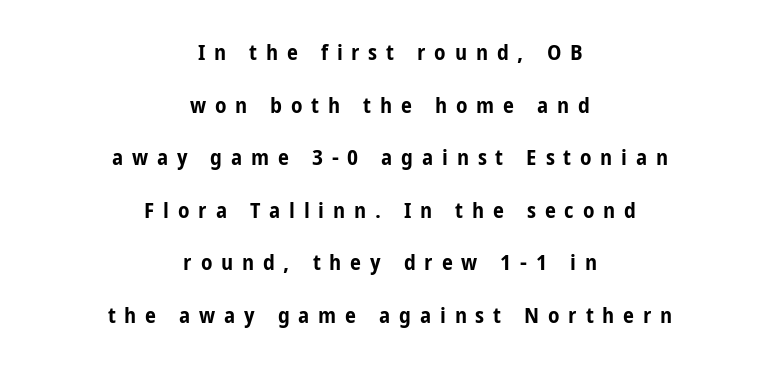
Q: Is the text bold? A: Yes.
Q: Is the text italic (slanted)? A: No, it is upright.
Q: Is the text underlined? A: No.
Q: How is the paragraph aligned? A: Centered.
Q: Is the spacing between letters normal or unusually wide? A: Unusually wide.
Q: Is the spacing between lines tight, normal or loose? A: Loose.
